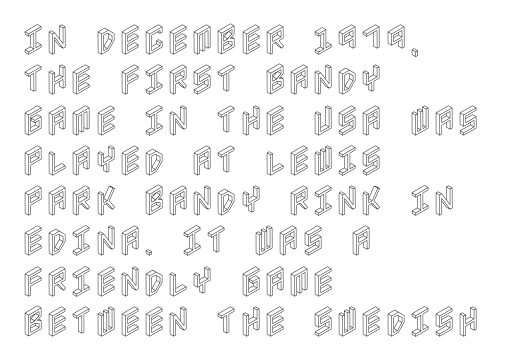
Q: Is the text italic (slanted)? A: No, it is upright.
Q: Is the text underlined? A: No.
Q: How is the paragraph aligned? A: Left-aligned.
Q: Is the spacing between letters normal or unusually wide? A: Normal.
Q: Width (condensed, normal, or wide)? A: Condensed.
Q: x-height? A: Large.
